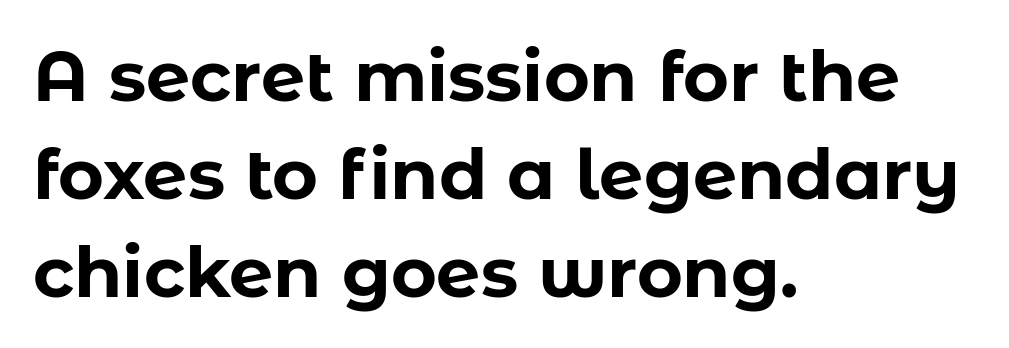
{"serif": "no", "italic": "no", "bold": "yes", "weight": "bold", "width": "normal", "stroke_contrast": "low", "x_height": "medium", "monospaced": "no", "underline": "no", "align": "left", "line_spacing": "normal", "line_spacing_ratio": 1.4, "letter_spacing": "normal", "letter_spacing_em": 0.0, "glyph_px": 70}
